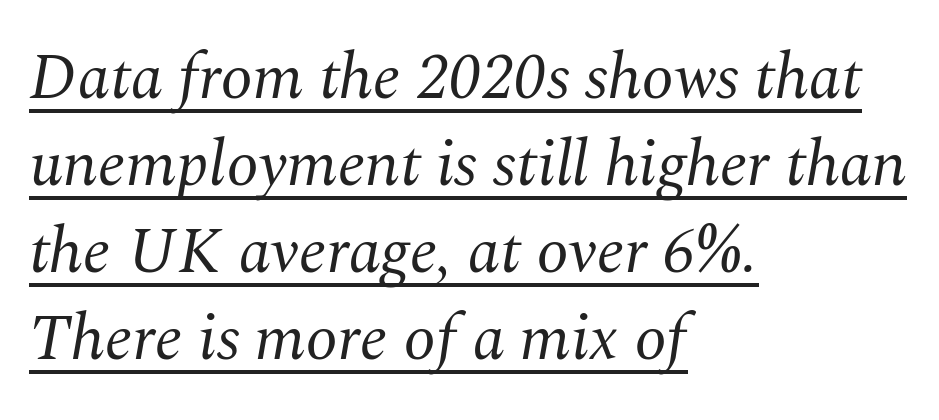
Q: Is the text bold? A: No.
Q: Is the text italic (slanted)? A: Yes, it leans right by about 10 degrees.
Q: Is the typeface a serif or a sans-serif typeface? A: Serif.
Q: Is the text underlined? A: Yes.
Q: How is the paragraph aligned? A: Left-aligned.
Q: Is the spacing between letters normal or unusually wide? A: Normal.
Q: Is the spacing between lines tight, normal or loose? A: Normal.
Q: Width (condensed, normal, or wide)? A: Normal.
Q: Stroke contrast? A: Medium.
Q: x-height? A: Medium.
Q: Monospaced? A: No.
